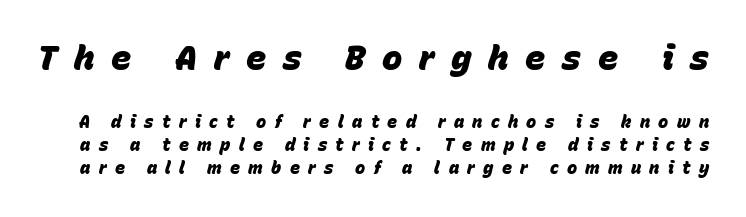
{"italic": "yes", "lean": "right", "slant_degrees": 15, "bold": "yes", "weight": "heavy", "width": "normal", "stroke_contrast": "low", "x_height": "large", "monospaced": "no", "underline": "no", "line_spacing": "normal", "line_spacing_ratio": 1.37, "letter_spacing": "wide", "letter_spacing_em": 0.49, "larger_block": "first", "size_ratio": 2.0, "glyph_px": 34}
